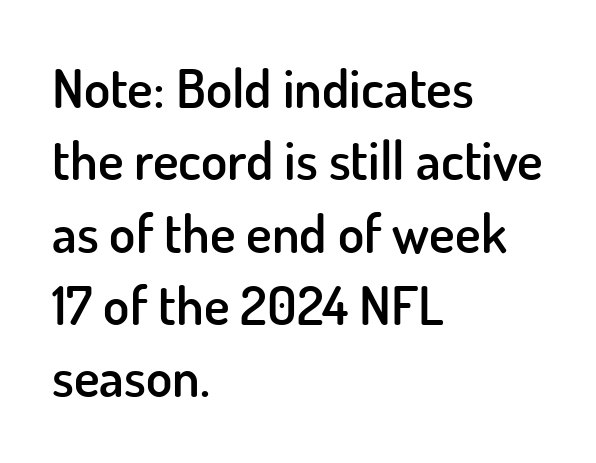
The image shows 54 px semibold sans-serif type, upright; set left-aligned, normal line spacing (1.34x), normal letter spacing, not underlined; low stroke contrast and a small x-height.
